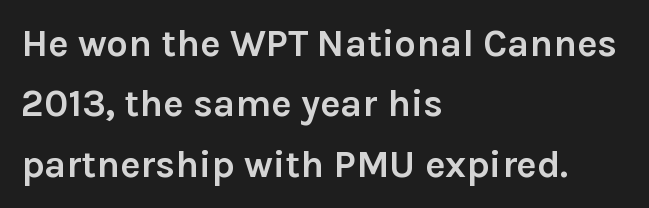
The designer went with a sans here, leaving each stem footless. The letterforms sit shoulder to shoulder at normal distance. Compared with typical paragraphs, the rows here are spaced about the same. The paragraph has a hard left edge and a soft right edge.
